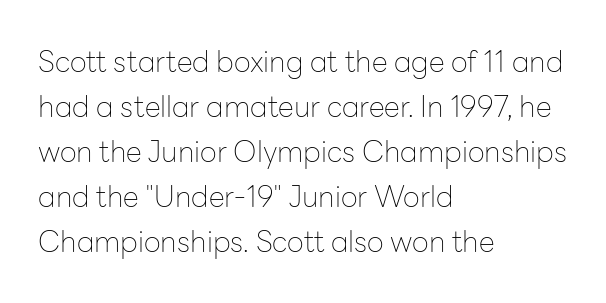
Line beginnings align vertically; line endings do not. Stroke thickness stays within the range of a standard reading face or lighter. Vertically, the passage feels balanced, rows spaced as you'd expect. Spacing verdict: proportional, widths tailored to each character.
